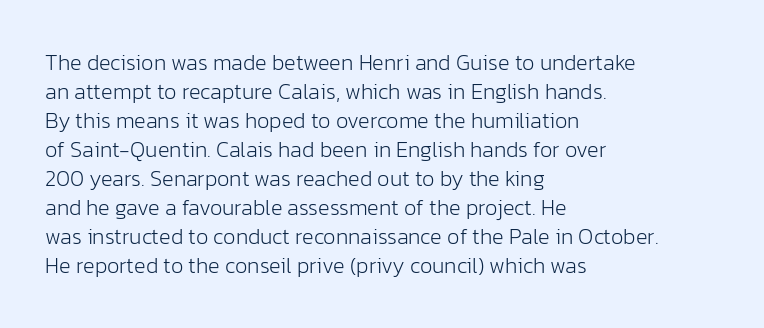
Q: Is the text bold? A: No.
Q: Is the text italic (slanted)? A: No, it is upright.
Q: Is the text underlined? A: No.
Q: How is the paragraph aligned? A: Left-aligned.
Q: Is the spacing between letters normal or unusually wide? A: Normal.
Q: Is the spacing between lines tight, normal or loose? A: Normal.
